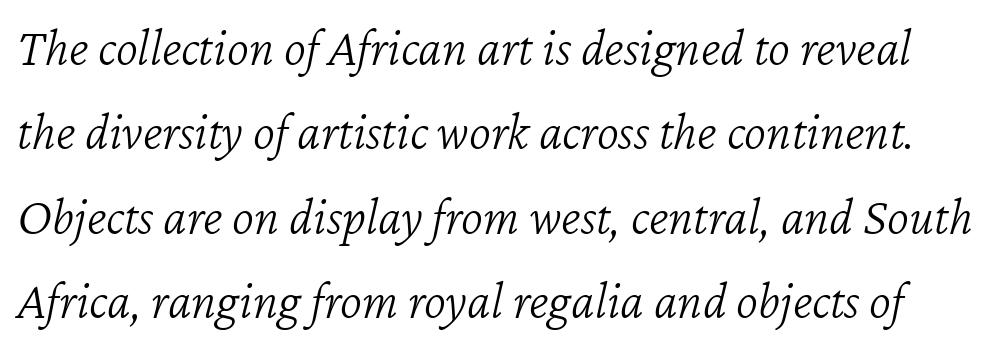
Counters stay open thanks to moderate or lighter strokes. The axis of the letterforms is tilted away from vertical. Bare-footed words on every line. Summary of vertical rhythm: regular, with standard interline spacing.
